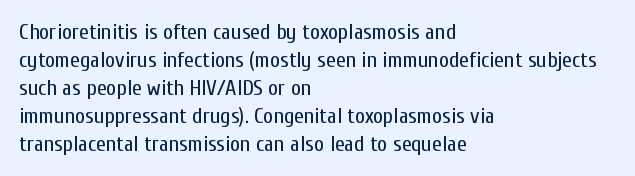
{"italic": "no", "bold": "no", "underline": "no", "align": "left", "line_spacing": "normal", "line_spacing_ratio": 1.27, "letter_spacing": "normal", "letter_spacing_em": 0.0, "glyph_px": 22}
